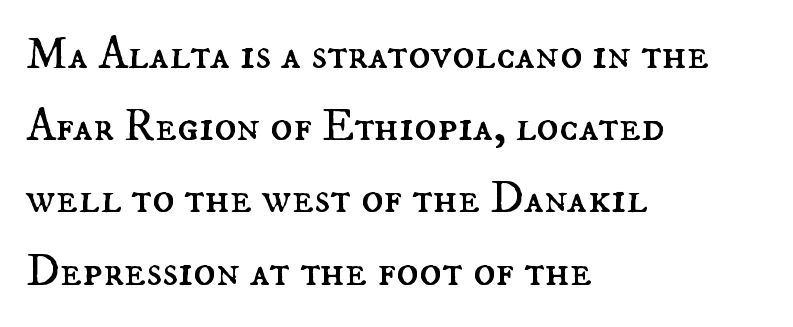
{"italic": "no", "bold": "no", "weight": "regular", "width": "normal", "stroke_contrast": "medium", "x_height": "small", "monospaced": "no", "underline": "no", "align": "left", "line_spacing": "normal", "line_spacing_ratio": 1.57, "letter_spacing": "normal", "letter_spacing_em": 0.0, "glyph_px": 46}
